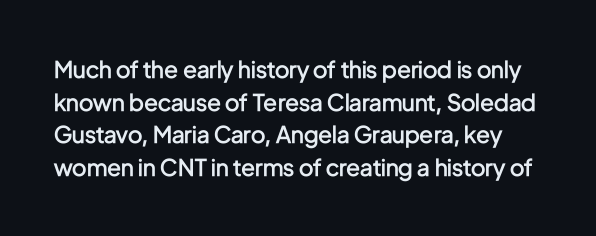
The leading is moderate, giving the passage an even texture. This rendering leaves character spacing at its baseline value. This is the in-between weight designers call semibold or demi. Italic? Not at all — the glyphs are vertical. Glance below the letters and you will spot only blank space.
